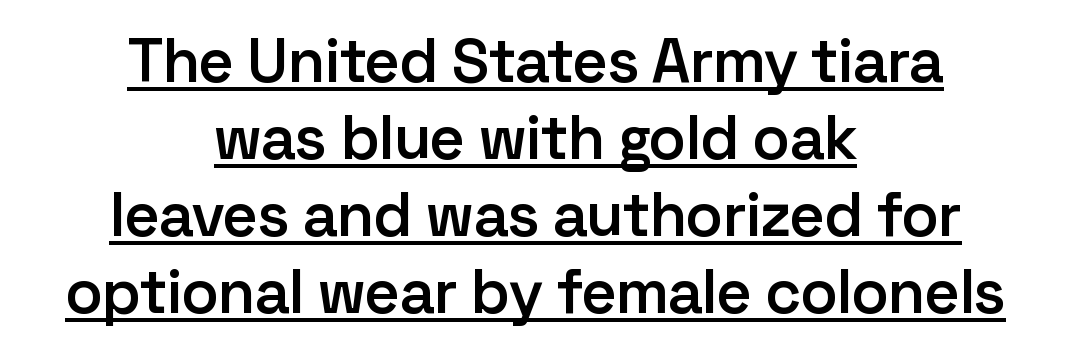
The image shows 62 px semibold sans-serif type, upright; set centered, line spacing 1.24x, normal letter spacing, underlined; low stroke contrast and a medium x-height.
